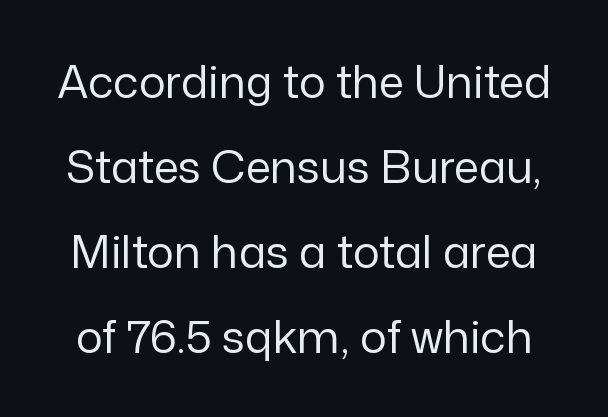
Weight: regular or lighter. What stands out about the letter spacing? Nothing — it is the standard amount. Anything drawn beneath the words? Only blank space. A typesetter would label this face a sans.
